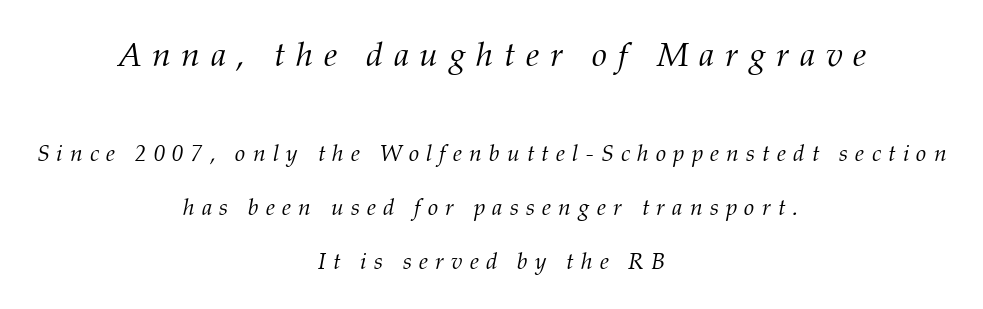
Q: Is the text bold? A: No.
Q: Is the text italic (slanted)? A: Yes, it leans right by about 12 degrees.
Q: Is the typeface a serif or a sans-serif typeface? A: Serif.
Q: Is the text underlined? A: No.
Q: How is the paragraph aligned? A: Centered.
Q: Is the spacing between letters normal or unusually wide? A: Unusually wide.
Q: Is the spacing between lines tight, normal or loose? A: Loose.
Q: Which block of text is set in a larger size, the first (top) or the second (bottom)? A: The first (top) one.
Q: Width (condensed, normal, or wide)? A: Normal.
Q: Stroke contrast? A: Medium.
Q: x-height? A: Medium.
Q: Monospaced? A: No.
